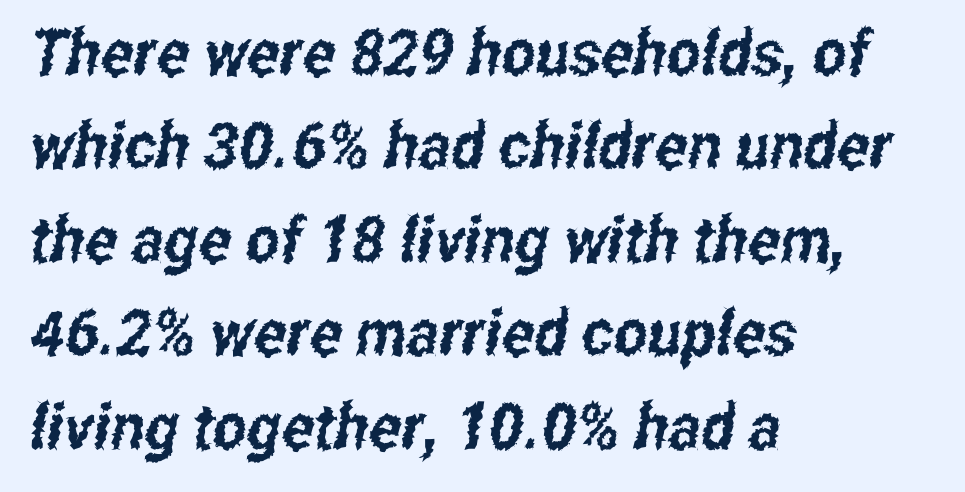
The image shows 64 px condensed sans-serif type; set left-aligned, normal line spacing (1.46x), normal letter spacing, not underlined; low stroke contrast and a medium x-height.
